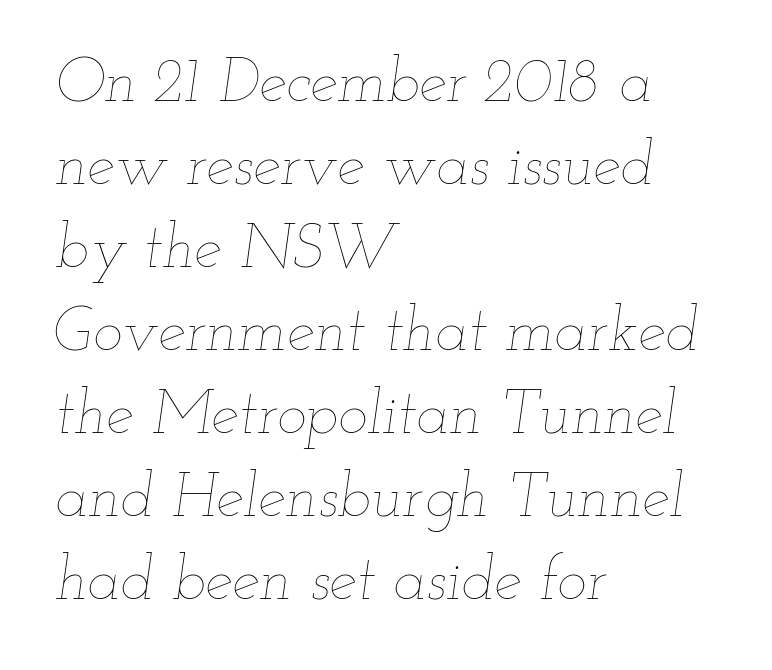
Q: Is the text bold? A: No.
Q: Is the text italic (slanted)? A: Yes, it leans right by about 12 degrees.
Q: Is the text underlined? A: No.
Q: How is the paragraph aligned? A: Left-aligned.
Q: Is the spacing between letters normal or unusually wide? A: Normal.
Q: Is the spacing between lines tight, normal or loose? A: Normal.
Q: Width (condensed, normal, or wide)? A: Wide.
Q: Stroke contrast? A: Low.
Q: x-height? A: Small.
Q: Monospaced? A: No.
